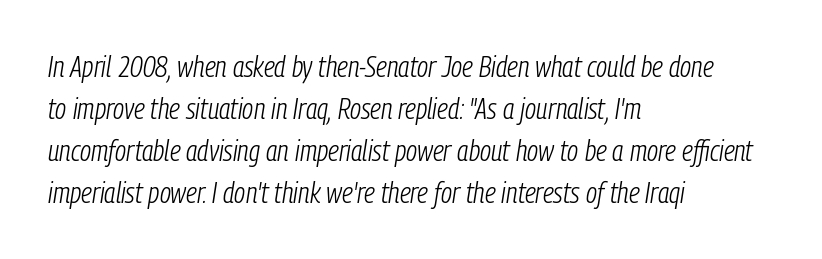
{"italic": "yes", "lean": "right", "slant_degrees": 9, "bold": "no", "weight": "light", "width": "condensed", "stroke_contrast": "low", "x_height": "medium", "monospaced": "no", "underline": "no", "align": "left", "line_spacing": "normal", "line_spacing_ratio": 1.45, "letter_spacing": "normal", "letter_spacing_em": 0.0, "glyph_px": 29}
